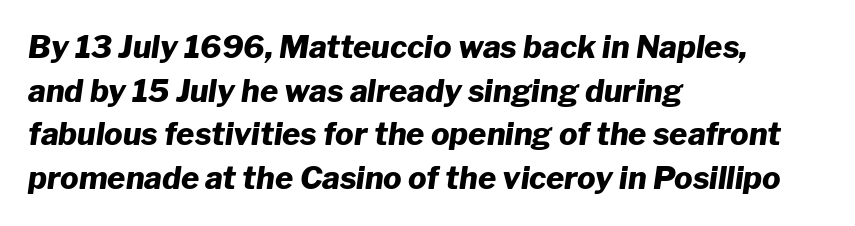
{"italic": "yes", "lean": "right", "slant_degrees": 8, "bold": "yes", "weight": "heavy", "width": "normal", "stroke_contrast": "low", "x_height": "medium", "monospaced": "no", "underline": "no", "align": "left", "line_spacing": "normal", "line_spacing_ratio": 1.41, "letter_spacing": "normal", "letter_spacing_em": 0.0, "glyph_px": 31}
